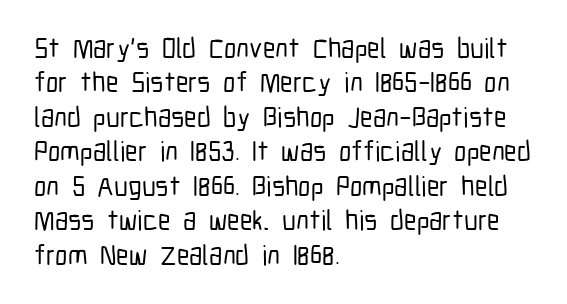
Q: Is the text italic (slanted)? A: No, it is upright.
Q: Is the typeface a serif or a sans-serif typeface? A: Sans-serif.
Q: Is the text underlined? A: No.
Q: How is the paragraph aligned? A: Left-aligned.
Q: Is the spacing between letters normal or unusually wide? A: Normal.
Q: Width (condensed, normal, or wide)? A: Condensed.
Q: Stroke contrast? A: Low.
Q: x-height? A: Medium.
Q: Monospaced? A: No.
